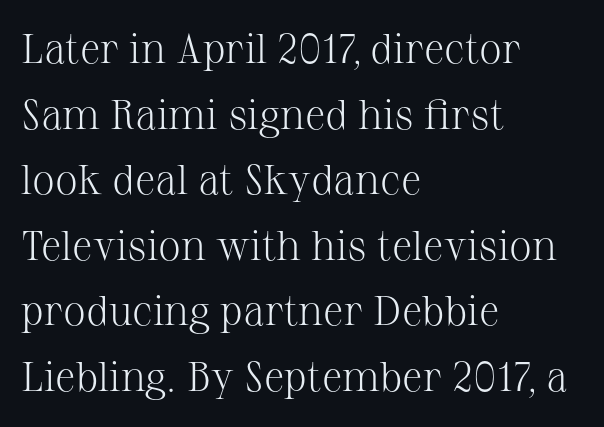
Q: Is the text bold? A: No.
Q: Is the text italic (slanted)? A: No, it is upright.
Q: Is the typeface a serif or a sans-serif typeface? A: Serif.
Q: Is the text underlined? A: No.
Q: How is the paragraph aligned? A: Left-aligned.
Q: Is the spacing between letters normal or unusually wide? A: Normal.
Q: Is the spacing between lines tight, normal or loose? A: Normal.
Q: Width (condensed, normal, or wide)? A: Normal.
Q: Stroke contrast? A: Medium.
Q: x-height? A: Medium.
Q: Monospaced? A: No.
